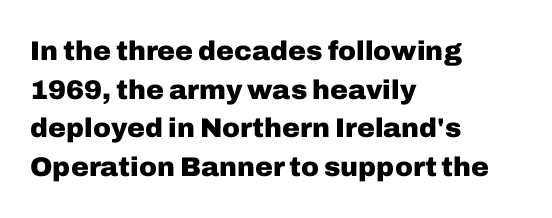
{"italic": "no", "bold": "yes", "underline": "no", "align": "left", "line_spacing": "normal", "line_spacing_ratio": 1.43, "letter_spacing": "normal", "letter_spacing_em": 0.0, "glyph_px": 27}
